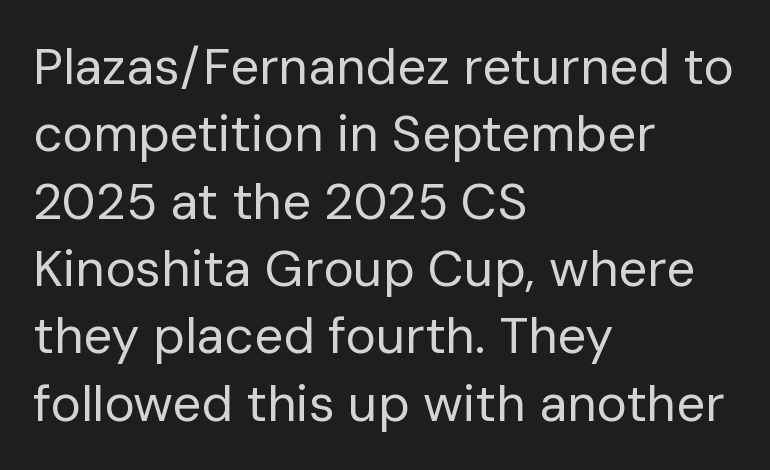
{"serif": "no", "italic": "no", "bold": "no", "weight": "regular", "width": "normal", "stroke_contrast": "low", "x_height": "medium", "monospaced": "no", "underline": "no", "align": "left", "line_spacing": "normal", "line_spacing_ratio": 1.32, "letter_spacing": "normal", "letter_spacing_em": 0.0, "glyph_px": 51}
